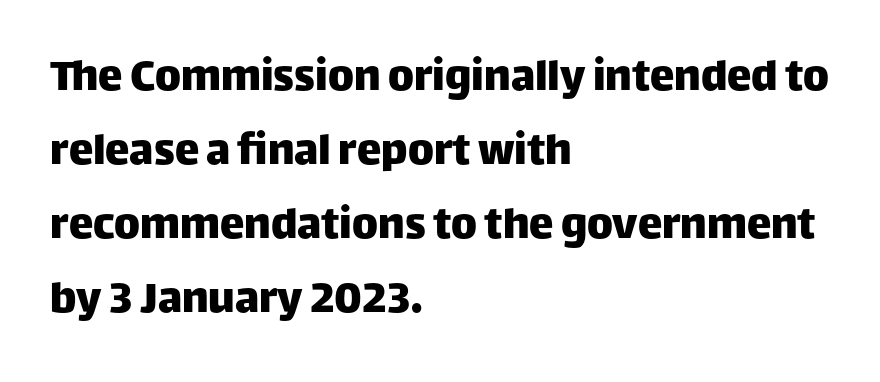
Q: Is the text italic (slanted)? A: No, it is upright.
Q: Is the typeface a serif or a sans-serif typeface? A: Sans-serif.
Q: Is the text underlined? A: No.
Q: How is the paragraph aligned? A: Left-aligned.
Q: Is the spacing between letters normal or unusually wide? A: Normal.
Q: Is the spacing between lines tight, normal or loose? A: Normal.
Q: Width (condensed, normal, or wide)? A: Normal.
Q: Stroke contrast? A: Low.
Q: x-height? A: Large.
Q: Monospaced? A: No.
